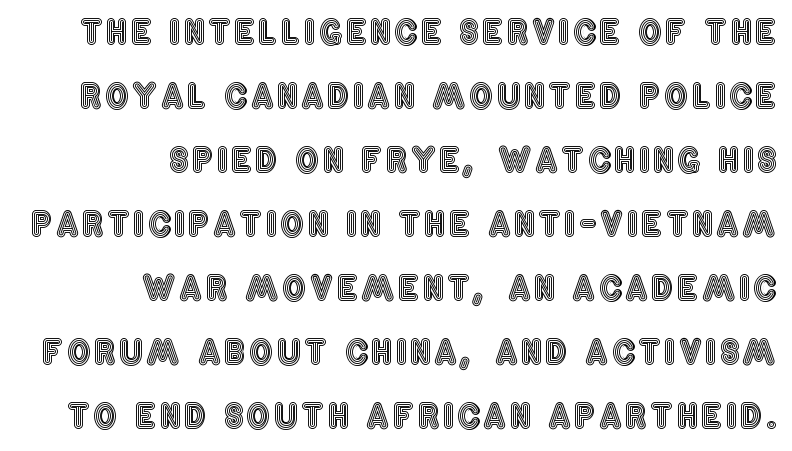
The image shows 33 px condensed type, upright; set right-aligned, loose line spacing (1.94x), not underlined; a large x-height.
